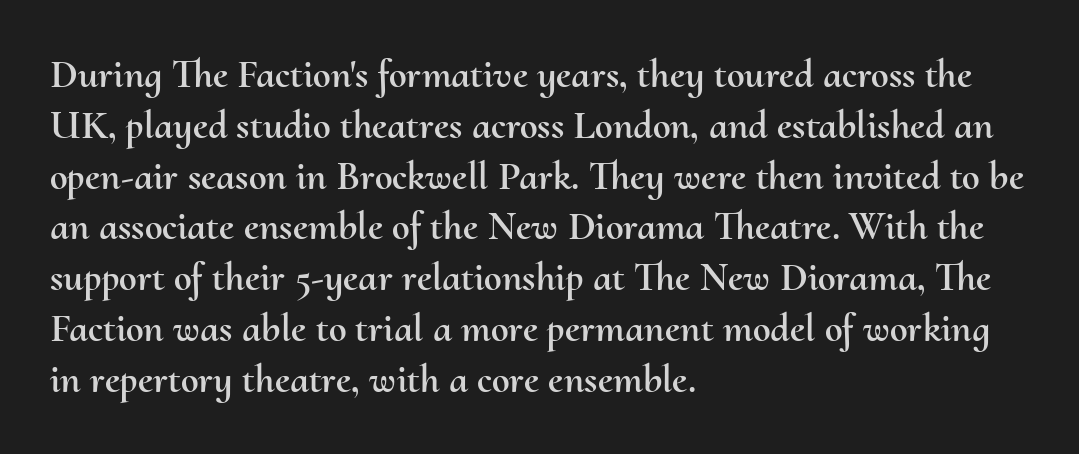
Every stem runs plumb, perpendicular to the baseline. No extra tracking has been applied to these lines. The rag falls on the right side of this text block. Successive baselines arrive at the customary interval. Looks like regular typesetting: each glyph gets only the width it needs. Beneath every word, the page is bare.
